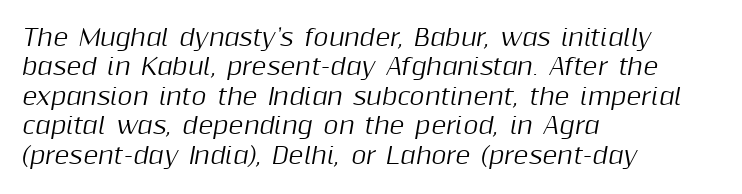
Letters rest on an invisible, unmarked baseline. The horizontal fit of the characters is conventional and even. Successive baselines arrive at the customary interval. The rag falls on the right side of this text block.
